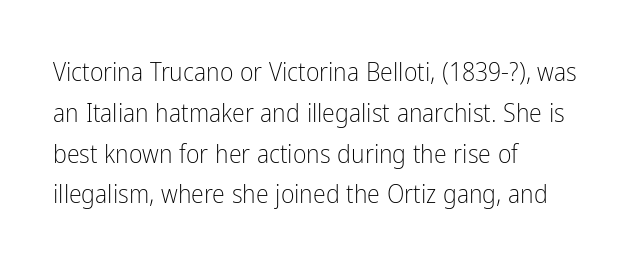
The image shows 26 px text type, upright; set left-aligned, normal line spacing (1.57x), normal letter spacing, not underlined.
